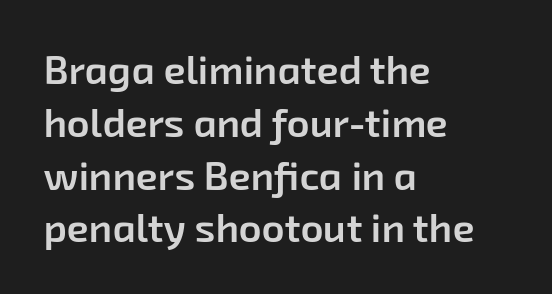
{"serif": "no", "bold": "semi", "weight": "semibold", "width": "normal", "stroke_contrast": "low", "x_height": "medium", "monospaced": "no", "underline": "no", "align": "left", "line_spacing": "normal", "line_spacing_ratio": 1.32, "letter_spacing": "normal", "letter_spacing_em": 0.0, "glyph_px": 40}
